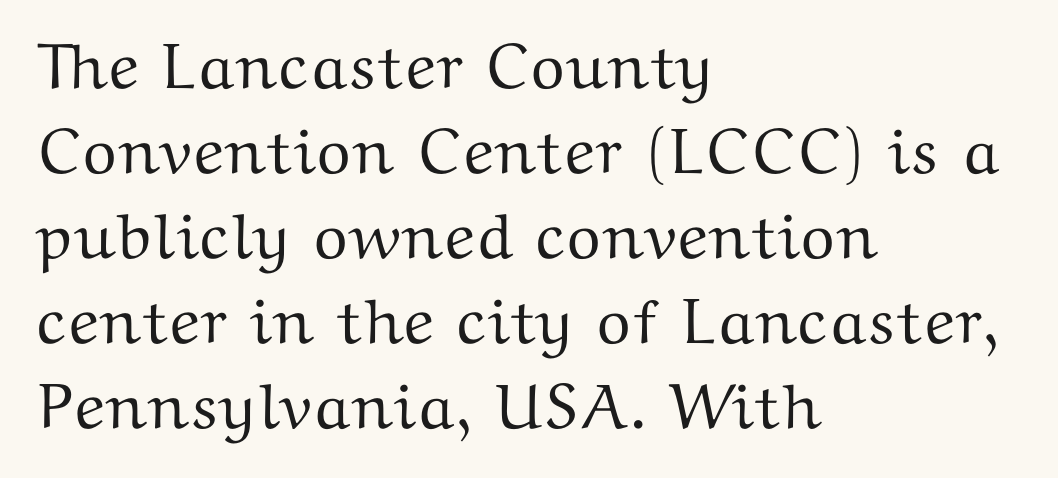
{"serif": "yes", "italic": "no", "width": "wide", "stroke_contrast": "medium", "x_height": "medium", "monospaced": "no", "underline": "no", "align": "left", "line_spacing": "normal", "line_spacing_ratio": 1.33, "letter_spacing": "normal", "letter_spacing_em": 0.0, "glyph_px": 64}
